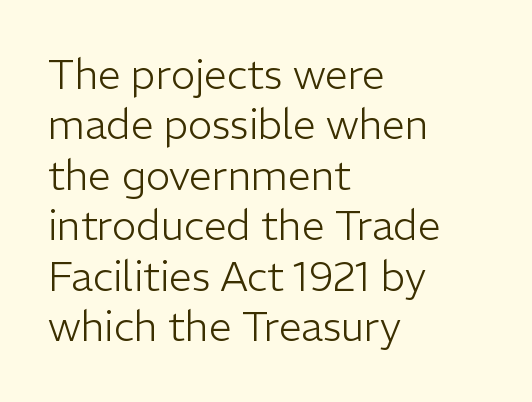
One-word summary of the alignment: left. These lines are rendered in a variable-pitch font. Spacing between characters is what you'd get straight out of the box. Summary of weight: not heavy and not bold. Ordinary non-slanted type is in use. Look at the bottom of the vertical strokes: they stop flat, with no serifs.
